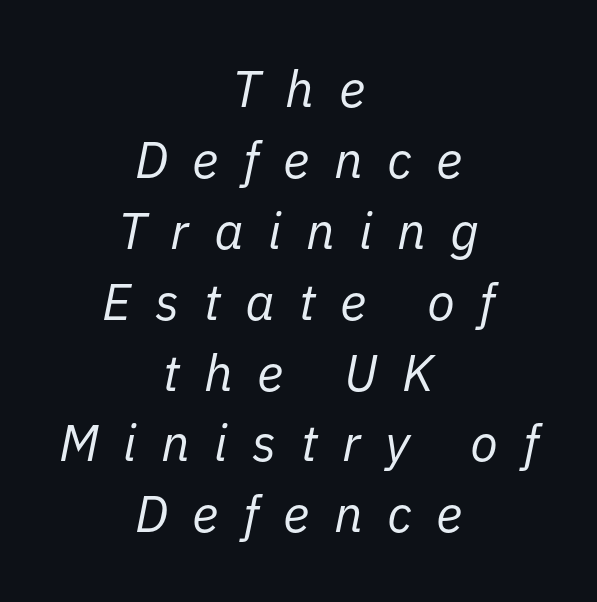
The line-height multiplier appears to be the usual default. You could not count columns in this text — the font is proportionally spaced. Stems and bowls with no extra thickness — not bold. No word sits above an underline.
